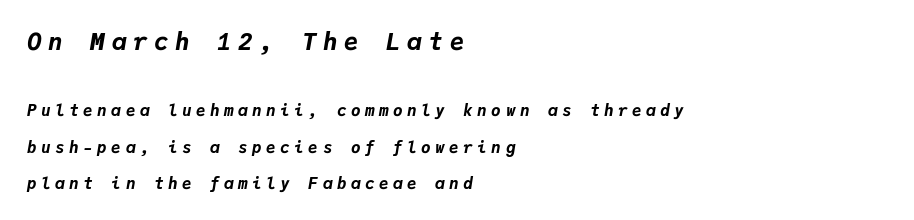
Q: Is the text bold? A: Yes.
Q: Is the text italic (slanted)? A: Yes, it leans right by about 9 degrees.
Q: Is the text underlined? A: No.
Q: How is the paragraph aligned? A: Left-aligned.
Q: Is the spacing between letters normal or unusually wide? A: Unusually wide.
Q: Is the spacing between lines tight, normal or loose? A: Loose.
Q: Which block of text is set in a larger size, the first (top) or the second (bottom)? A: The first (top) one.
